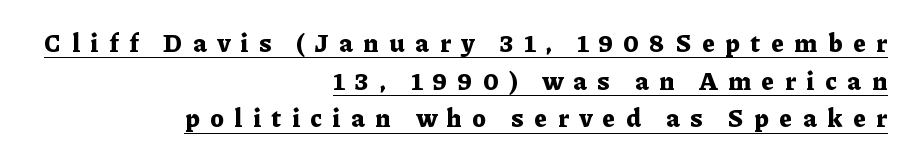
The setting favours the right margin, as signatures and pull-quotes sometimes do. Here the glyphs are tracked loosely, breaking word shapes into spaced letters. Honestly, the underline is the first thing you notice here. Vertical strokes here are truly vertical. Horizontal bands of white between lines are of average thickness. The passage shown is emphatically bold.
